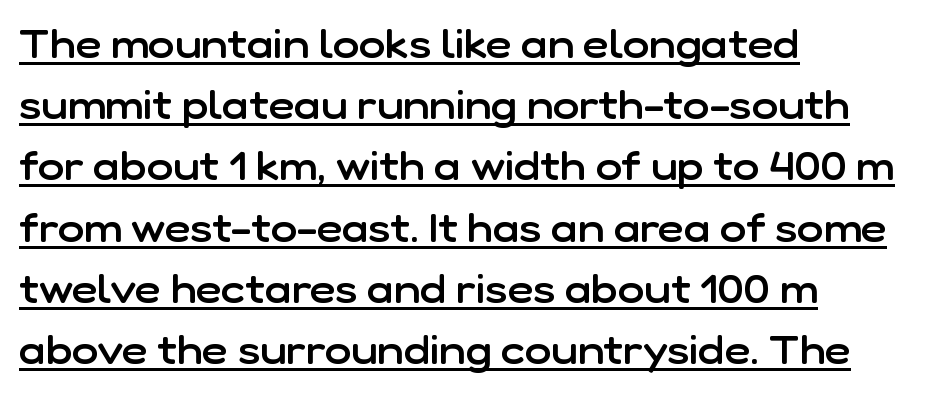
Q: Is the text bold? A: Semi-bold.
Q: Is the text italic (slanted)? A: No, it is upright.
Q: Is the typeface a serif or a sans-serif typeface? A: Sans-serif.
Q: Is the text underlined? A: Yes.
Q: How is the paragraph aligned? A: Left-aligned.
Q: Is the spacing between letters normal or unusually wide? A: Normal.
Q: Is the spacing between lines tight, normal or loose? A: Normal.
Q: Width (condensed, normal, or wide)? A: Normal.
Q: Stroke contrast? A: Low.
Q: x-height? A: Medium.
Q: Monospaced? A: No.
